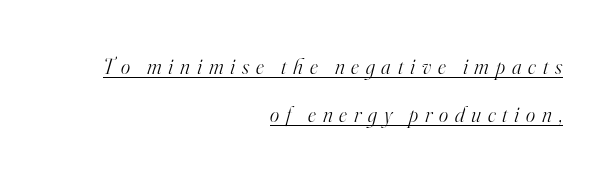
These characters rest on top of a visible drawn line. Every row of glyphs terminates at an identical x-position on the right. Each word looks stretched out because of the extra space between its letters. A light-to-regular cut is what we see here. Summary of vertical rhythm: relaxed, with wide interline spacing. Notice how the stems are inclined rather than vertical — that's the hallmark of italics.
